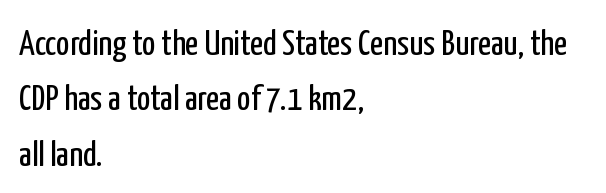
{"serif": "no", "italic": "no", "bold": "no", "weight": "regular", "width": "condensed", "stroke_contrast": "low", "x_height": "medium", "monospaced": "no", "underline": "no", "align": "left", "line_spacing": "normal", "line_spacing_ratio": 1.54, "letter_spacing": "normal", "letter_spacing_em": 0.0, "glyph_px": 36}
